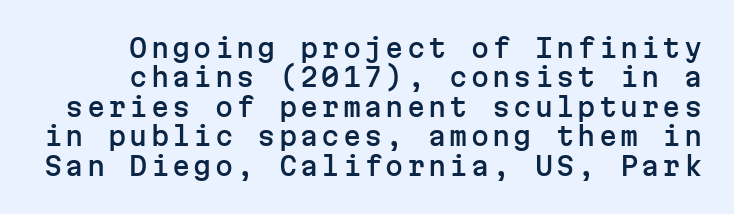
{"italic": "no", "underline": "no", "line_spacing": "tight", "line_spacing_ratio": 1.13, "glyph_px": 26}
